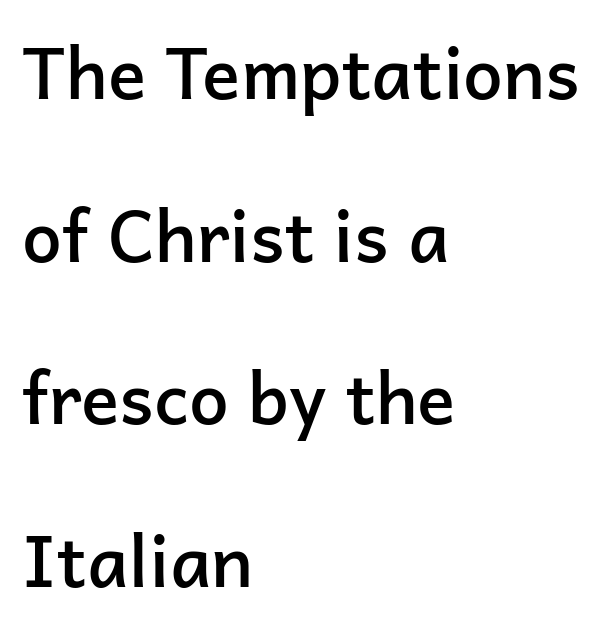
Q: Is the text bold? A: Semi-bold.
Q: Is the text italic (slanted)? A: No, it is upright.
Q: Is the typeface a serif or a sans-serif typeface? A: Sans-serif.
Q: Is the text underlined? A: No.
Q: How is the paragraph aligned? A: Left-aligned.
Q: Is the spacing between letters normal or unusually wide? A: Normal.
Q: Is the spacing between lines tight, normal or loose? A: Loose.
Q: Width (condensed, normal, or wide)? A: Normal.
Q: Stroke contrast? A: Low.
Q: x-height? A: Medium.
Q: Monospaced? A: No.
